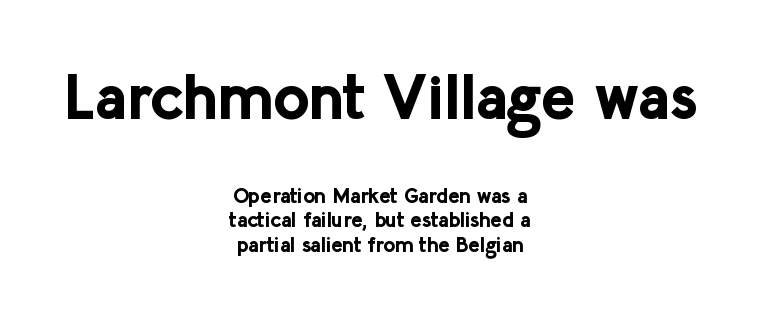
{"serif": "no", "italic": "no", "bold": "yes", "weight": "bold", "width": "normal", "stroke_contrast": "low", "x_height": "medium", "monospaced": "no", "underline": "no", "align": "center", "line_spacing_ratio": 1.18, "letter_spacing": "normal", "letter_spacing_em": 0.0, "larger_block": "first", "size_ratio": 3.05, "glyph_px": 64}
